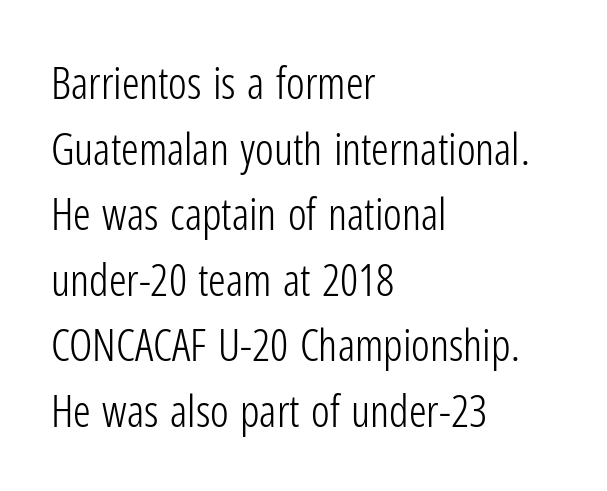
The block of text has a typical density, with ordinary space between rows. Alignment: flush left. The foot of each line stays bare and open. This rendering leaves character spacing at its baseline value. What kind of face is this? One without serifs — a sans. This is roman type, the default non-slanted kind.
